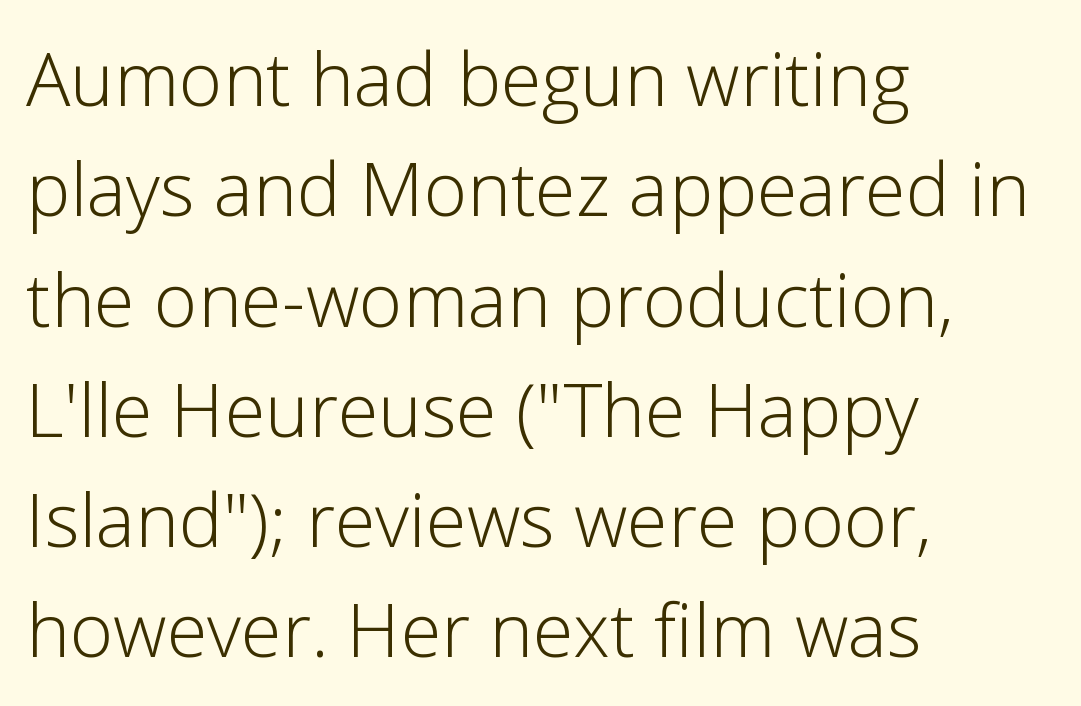
{"serif": "no", "italic": "no", "bold": "no", "weight": "light", "width": "normal", "stroke_contrast": "low", "x_height": "medium", "monospaced": "no", "underline": "no", "align": "left", "line_spacing": "normal", "line_spacing_ratio": 1.49, "letter_spacing": "normal", "letter_spacing_em": 0.0, "glyph_px": 74}
